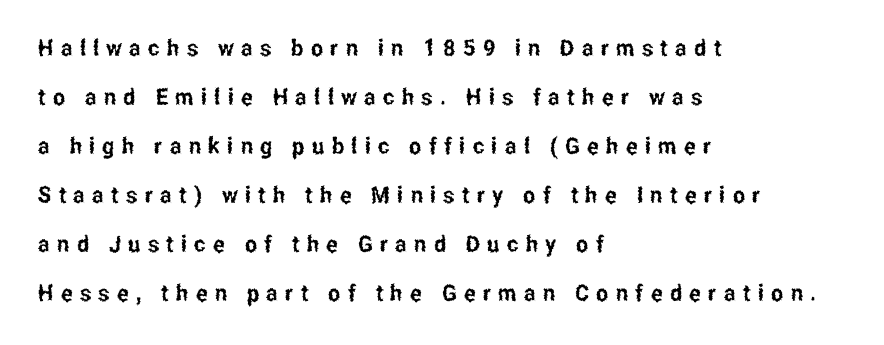
{"italic": "no", "underline": "no", "align": "left", "line_spacing": "loose", "line_spacing_ratio": 2.13, "letter_spacing": "wide", "letter_spacing_em": 0.32, "glyph_px": 23}
